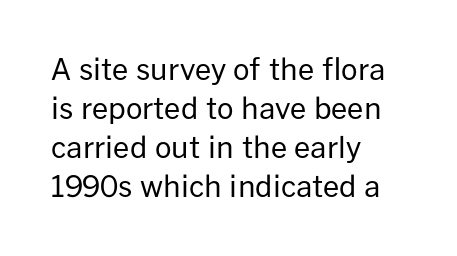
The image shows 29 px regular-weight sans-serif type, upright; set left-aligned, normal line spacing (1.35x), normal letter spacing, not underlined; low stroke contrast and a medium x-height.
